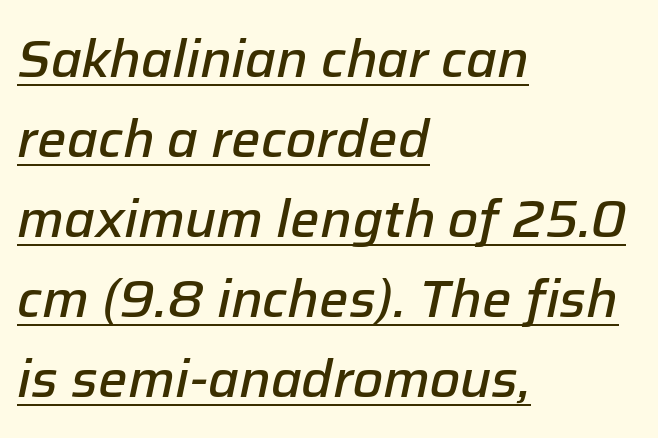
Nobody touched the tracking dial on this one. The text carries the slant typical of an italic or oblique font. The lines in this sample share a left origin and differ only in where they stop. The font is running at a semibold setting, under full bold. Notice how descenders clear the ascenders below comfortably — that's standard leading.
